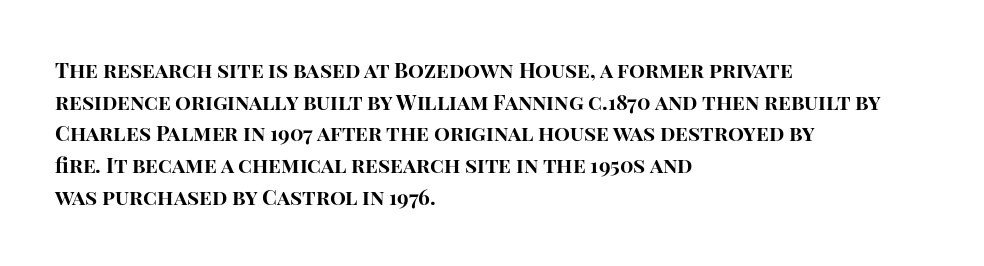
The image shows 21 px bold type, upright; set left-aligned, normal line spacing (1.51x), normal letter spacing, not underlined.
